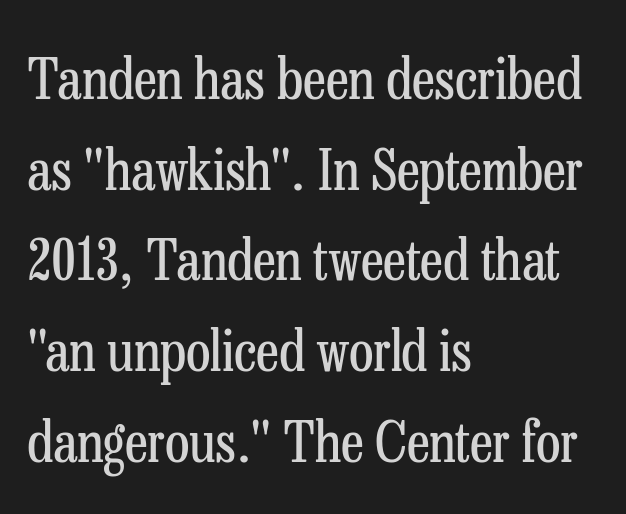
{"serif": "yes", "italic": "no", "bold": "no", "weight": "regular", "width": "condensed", "stroke_contrast": "low", "x_height": "medium", "monospaced": "no", "underline": "no", "align": "left", "line_spacing": "normal", "line_spacing_ratio": 1.59, "letter_spacing": "normal", "letter_spacing_em": 0.0, "glyph_px": 57}
